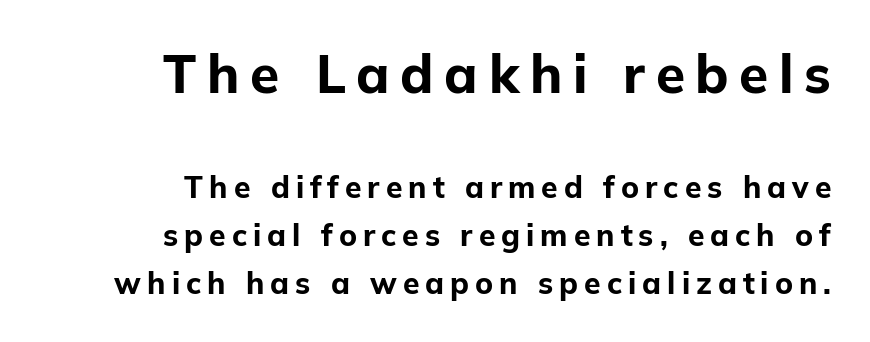
{"serif": "no", "italic": "no", "bold": "yes", "weight": "bold", "width": "normal", "stroke_contrast": "low", "x_height": "medium", "monospaced": "no", "underline": "no", "align": "right", "line_spacing": "normal", "line_spacing_ratio": 1.61, "letter_spacing": "wide", "letter_spacing_em": 0.2, "larger_block": "first", "size_ratio": 1.77, "glyph_px": 53}
